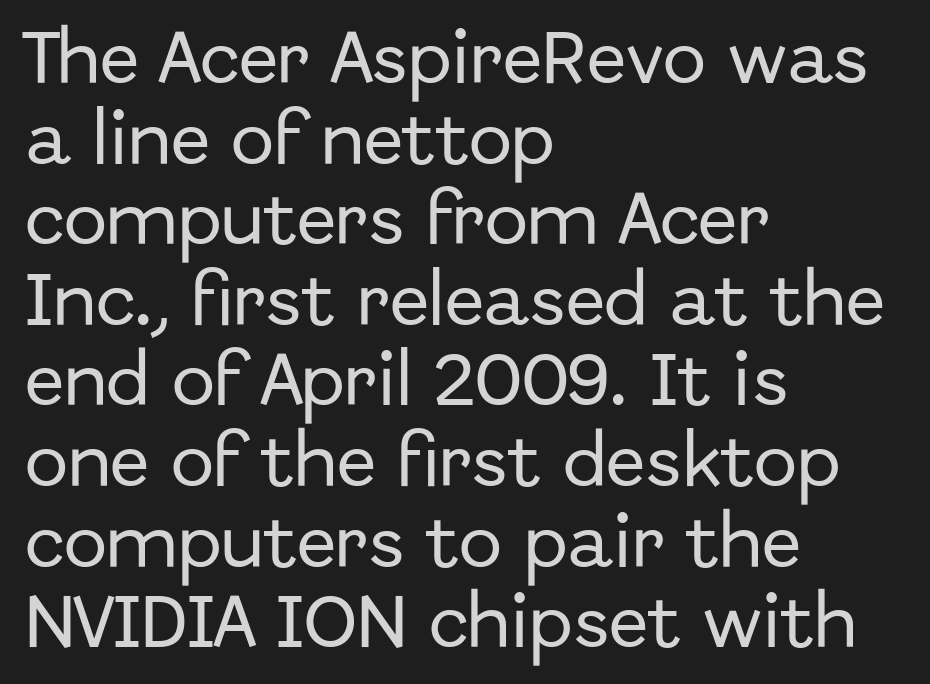
The image shows 58 px sans-serif type, upright; set left-aligned, normal line spacing (1.39x), normal letter spacing, not underlined; low stroke contrast and a medium x-height.
